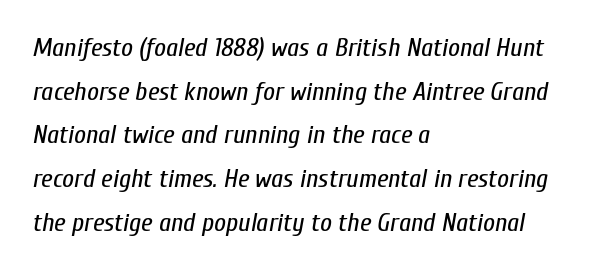
This reads as an unemphasized weight, regular at the heaviest. The passage shown is not underscored anywhere. The lettering tilts uniformly, giving the passage an italic look. The letterforms sit shoulder to shoulder at normal distance. Line spacing here is normal. In CSS terms this would be text-align: left.
